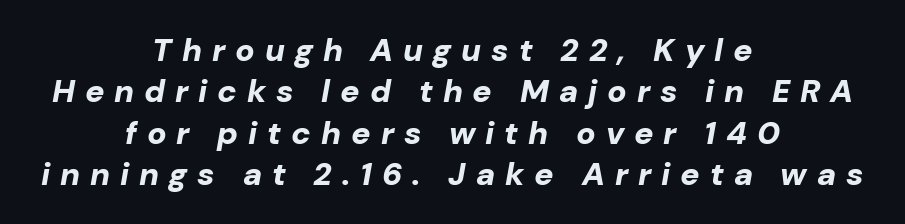
Q: Is the text bold? A: Yes.
Q: Is the text italic (slanted)? A: Yes, it leans right by about 10 degrees.
Q: Is the text underlined? A: No.
Q: How is the paragraph aligned? A: Centered.
Q: Is the spacing between letters normal or unusually wide? A: Unusually wide.
Q: Is the spacing between lines tight, normal or loose? A: Normal.
Q: Width (condensed, normal, or wide)? A: Normal.
Q: Stroke contrast? A: Low.
Q: x-height? A: Medium.
Q: Monospaced? A: No.
